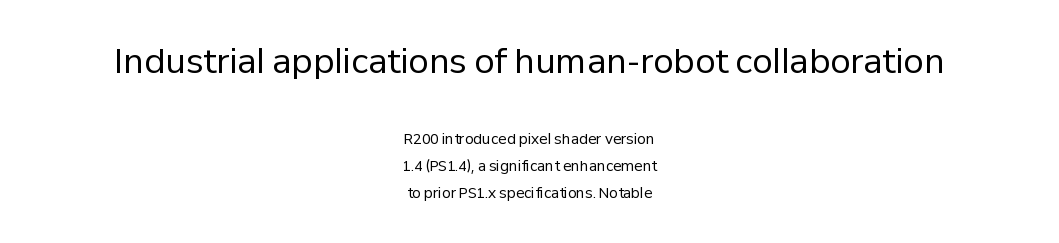
{"serif": "no", "italic": "no", "bold": "no", "weight": "regular", "width": "normal", "stroke_contrast": "low", "x_height": "medium", "monospaced": "no", "underline": "no", "align": "center", "line_spacing": "loose", "line_spacing_ratio": 1.93, "letter_spacing": "normal", "letter_spacing_em": 0.0, "larger_block": "first", "size_ratio": 2.36, "glyph_px": 33}
